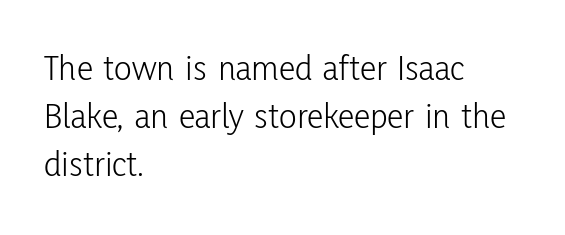
Honestly, the letter spacing is just normal — you wouldn't notice it. Quick note: not italic, upright. The vertical gap from one line to the next is medium. Each letter keeps its own natural width here, so spacing adapts to shape. The baseline area is clear. These lines stack with their left ends in a neat column.
